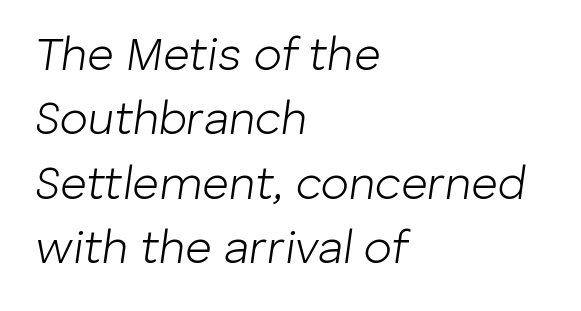
The image shows 46 px light type, italic (leaning right); set left-aligned, normal line spacing (1.4x), normal letter spacing, not underlined; low stroke contrast and a medium x-height.
